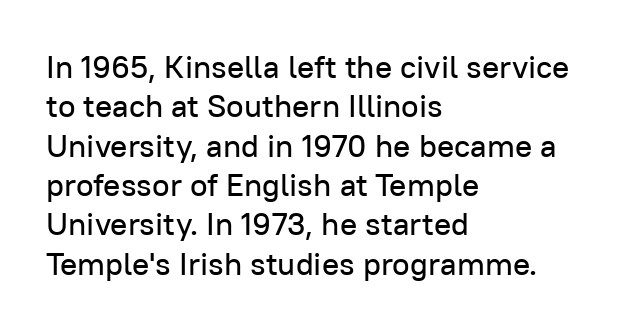
{"serif": "no", "italic": "no", "width": "normal", "stroke_contrast": "low", "x_height": "medium", "monospaced": "no", "underline": "no", "align": "left", "line_spacing_ratio": 1.23, "letter_spacing": "normal", "letter_spacing_em": 0.0, "glyph_px": 32}
